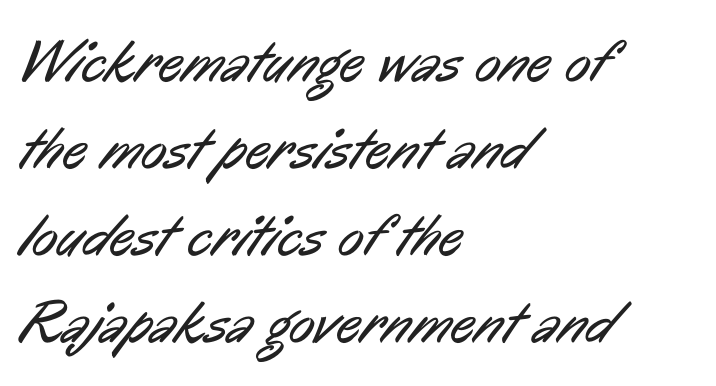
The image shows 60 px regular-weight, condensed sans-serif type; set left-aligned, normal line spacing (1.45x), normal letter spacing, not underlined; low stroke contrast and a medium x-height.
